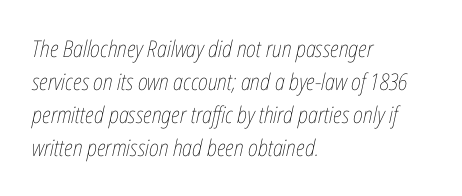
{"italic": "yes", "lean": "right", "slant_degrees": 12, "bold": "no", "underline": "no", "align": "left", "line_spacing": "normal", "line_spacing_ratio": 1.44, "letter_spacing": "normal", "letter_spacing_em": 0.0, "glyph_px": 23}
